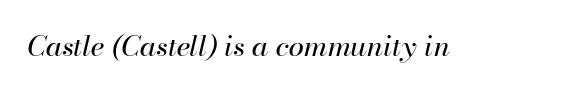
Between one letter and the next there's only the usual sliver of space. The rendering applies a slant to the glyphs. Underlining? Definitely not there. Note the varied advance widths — an 'i' is clearly narrower than an 'm'. This reads as an unemphasized weight, regular at the heaviest.
